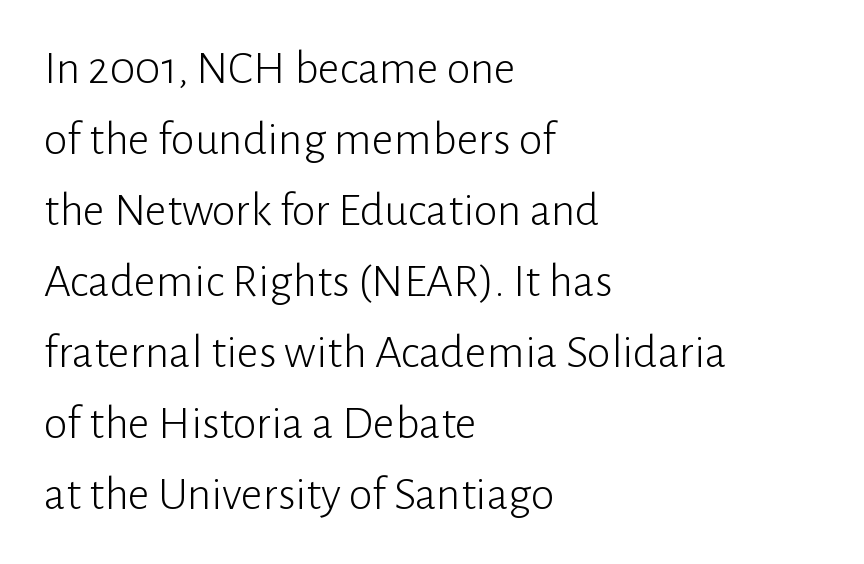
Q: Is the text bold? A: No.
Q: Is the text italic (slanted)? A: No, it is upright.
Q: Is the typeface a serif or a sans-serif typeface? A: Sans-serif.
Q: Is the text underlined? A: No.
Q: How is the paragraph aligned? A: Left-aligned.
Q: Is the spacing between letters normal or unusually wide? A: Normal.
Q: Is the spacing between lines tight, normal or loose? A: Normal.
Q: Width (condensed, normal, or wide)? A: Normal.
Q: Stroke contrast? A: Low.
Q: x-height? A: Medium.
Q: Monospaced? A: No.
